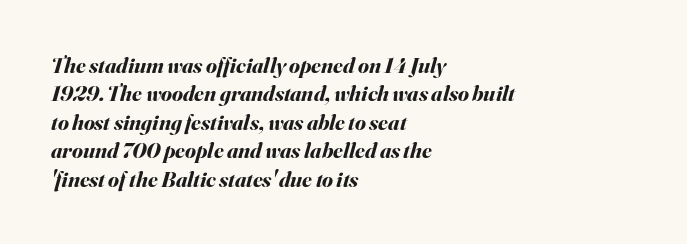
Slanted lettering throughout. Line starts are locked; line ends wander. Look at the stroke-to-counter ratio: heavy, a bold. What stands out about the letter spacing? Nothing — it is the standard amount. The words here are not underlined.
